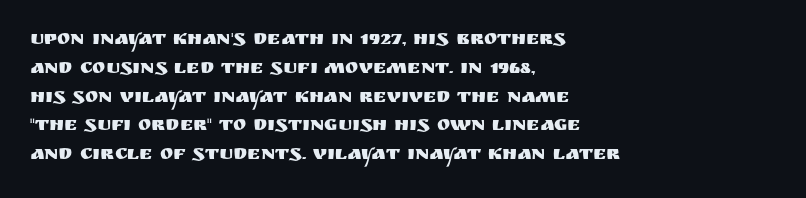
Q: Is the text italic (slanted)? A: No, it is upright.
Q: Is the text underlined? A: No.
Q: How is the paragraph aligned? A: Left-aligned.
Q: Is the spacing between letters normal or unusually wide? A: Normal.
Q: Is the spacing between lines tight, normal or loose? A: Normal.
